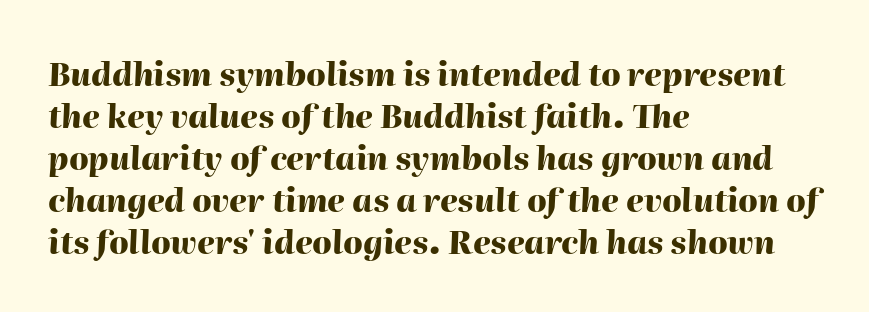
Plain, unruled lines of type. These lines sit exactly where default settings would place them. This sample has the flowing, uneven cadence of proportional lettering. This sample is left-justified, so line endings fall wherever the words run out.
